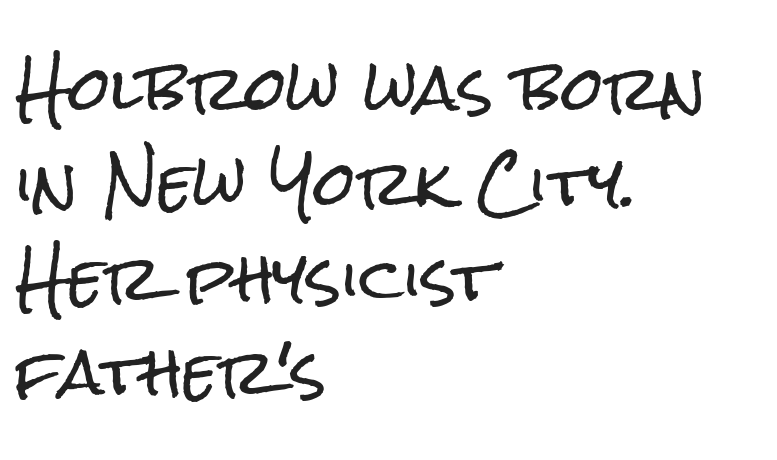
The image shows 60 px condensed sans-serif type, upright; set left-aligned, normal line spacing (1.58x), normal letter spacing, not underlined; low stroke contrast and a medium x-height.
